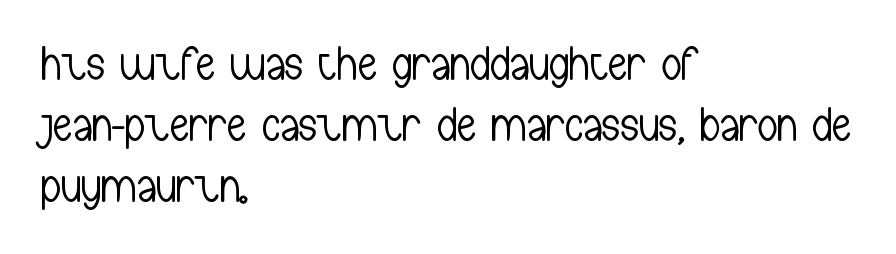
The image shows 49 px light, condensed sans-serif type, upright; set left-aligned, line spacing 1.24x, normal letter spacing, not underlined; low stroke contrast and a medium x-height.
